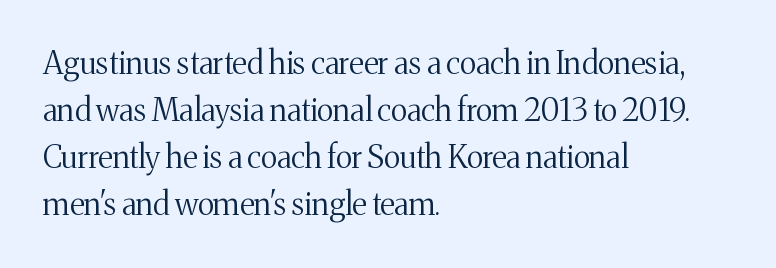
Q: Is the text bold? A: No.
Q: Is the text italic (slanted)? A: No, it is upright.
Q: Is the typeface a serif or a sans-serif typeface? A: Serif.
Q: Is the text underlined? A: No.
Q: How is the paragraph aligned? A: Left-aligned.
Q: Is the spacing between letters normal or unusually wide? A: Normal.
Q: Is the spacing between lines tight, normal or loose? A: Normal.
Q: Width (condensed, normal, or wide)? A: Normal.
Q: Stroke contrast? A: Medium.
Q: x-height? A: Medium.
Q: Monospaced? A: No.
